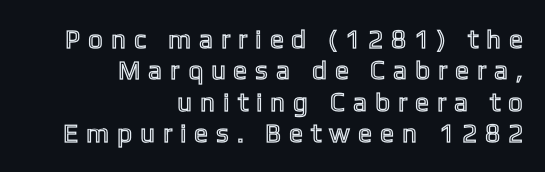
The type is letterspaced generously, with wide tracking. Just letters on the line, the space beneath them empty. When letters stand straight like this, we call the style roman or upright. These lines stack with their right ends in a neat column.
